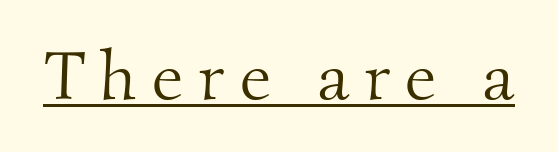
Q: Is the text bold? A: No.
Q: Is the typeface a serif or a sans-serif typeface? A: Serif.
Q: Is the text underlined? A: Yes.
Q: Is the spacing between letters normal or unusually wide? A: Unusually wide.
Q: Width (condensed, normal, or wide)? A: Normal.
Q: Stroke contrast? A: Medium.
Q: x-height? A: Small.
Q: Monospaced? A: No.
